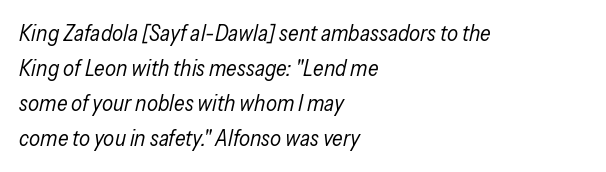
The weight would be labelled regular, book, light, or lighter still. Clear beneath every line of the passage. The face used here is rendered with its standard letterfit. Horizontally, the lines are justified to the leading edge only.
